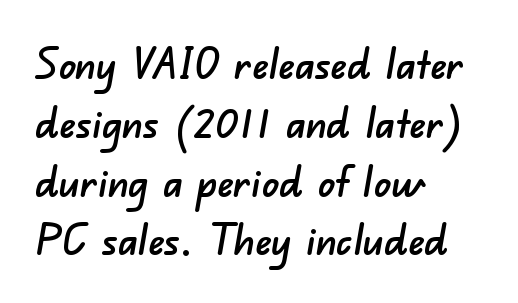
The image shows 42 px sans-serif type; set left-aligned, normal line spacing (1.4x), normal letter spacing, not underlined; low stroke contrast and a small x-height.
